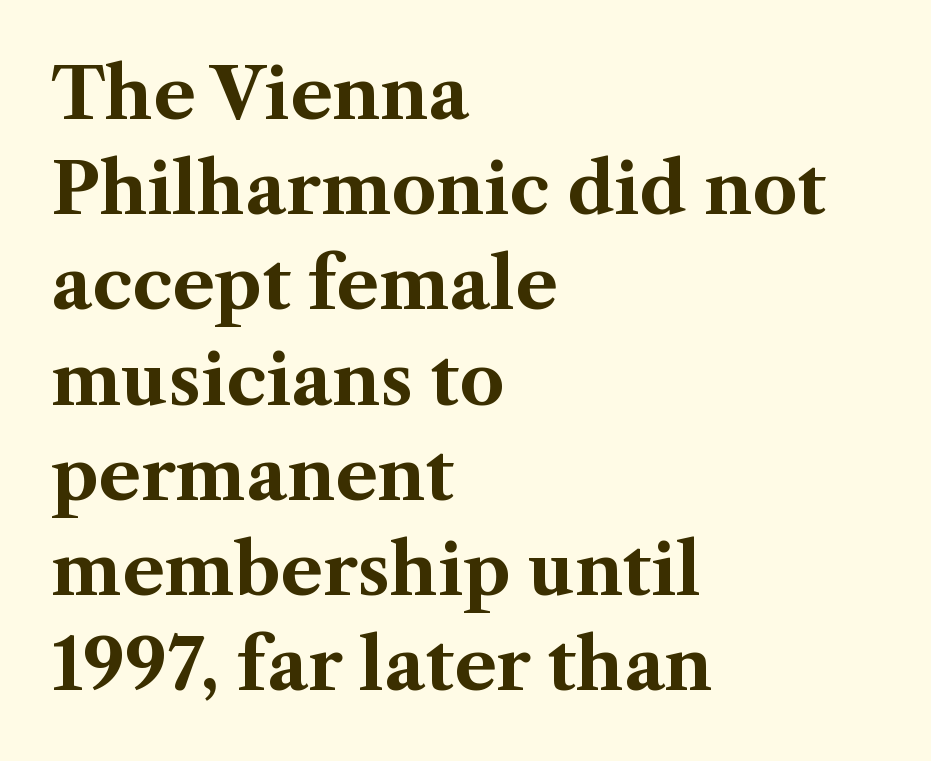
{"serif": "yes", "italic": "no", "bold": "yes", "weight": "bold", "width": "normal", "stroke_contrast": "medium", "x_height": "medium", "monospaced": "no", "underline": "no", "align": "left", "line_spacing": "normal", "line_spacing_ratio": 1.36, "letter_spacing": "normal", "letter_spacing_em": 0.0, "glyph_px": 70}
